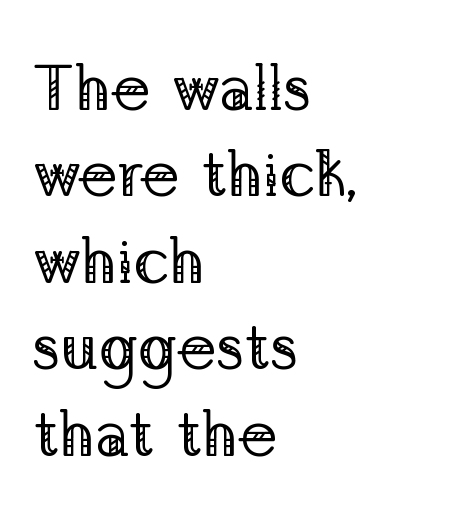
{"serif": "yes", "italic": "no", "bold": "no", "weight": "regular", "width": "normal", "stroke_contrast": "low", "x_height": "medium", "monospaced": "no", "underline": "no", "align": "left", "line_spacing": "normal", "line_spacing_ratio": 1.33, "letter_spacing": "normal", "letter_spacing_em": 0.0, "glyph_px": 65}
